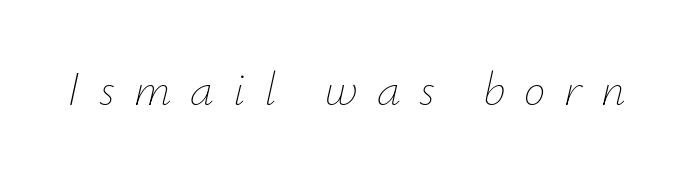
{"italic": "yes", "lean": "right", "slant_degrees": 12, "bold": "no", "weight": "thin", "width": "normal", "stroke_contrast": "low", "x_height": "small", "monospaced": "no", "underline": "no", "letter_spacing": "wide", "letter_spacing_em": 0.39, "glyph_px": 48}
